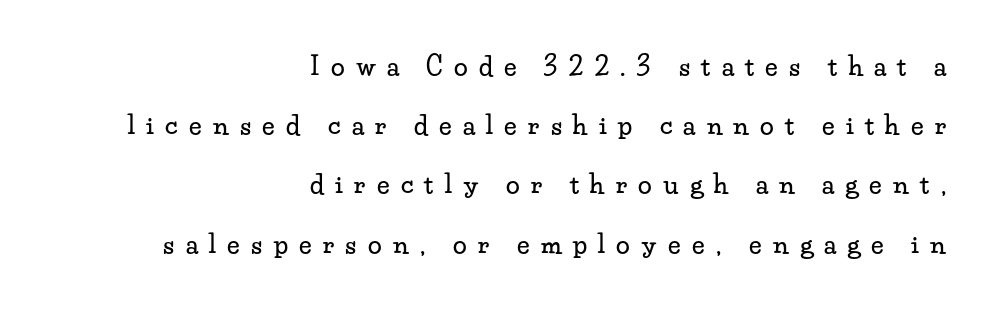
The image shows 25 px text type, upright; set right-aligned, loose line spacing (2.37x), unusually wide letter spacing (+0.45 em), not underlined.
